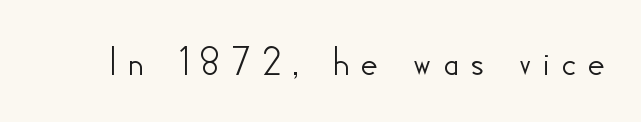
{"serif": "no", "italic": "no", "width": "normal", "stroke_contrast": "low", "x_height": "small", "monospaced": "no", "underline": "no", "letter_spacing": "wide", "letter_spacing_em": 0.22, "glyph_px": 44}
